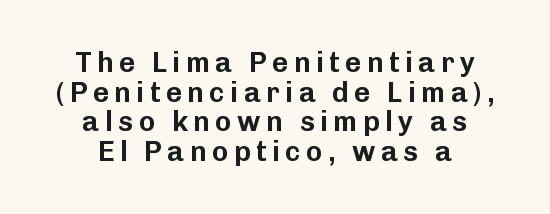
{"serif": "no", "italic": "no", "width": "normal", "stroke_contrast": "low", "x_height": "medium", "monospaced": "no", "underline": "no", "align": "center", "line_spacing": "tight", "line_spacing_ratio": 1.06, "glyph_px": 28}
